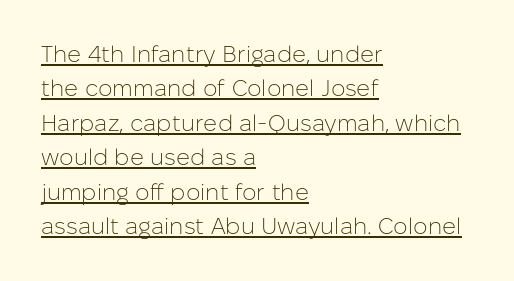
{"italic": "no", "bold": "no", "underline": "yes", "align": "left", "line_spacing": "normal", "line_spacing_ratio": 1.5, "letter_spacing": "normal", "letter_spacing_em": 0.0, "glyph_px": 23}
